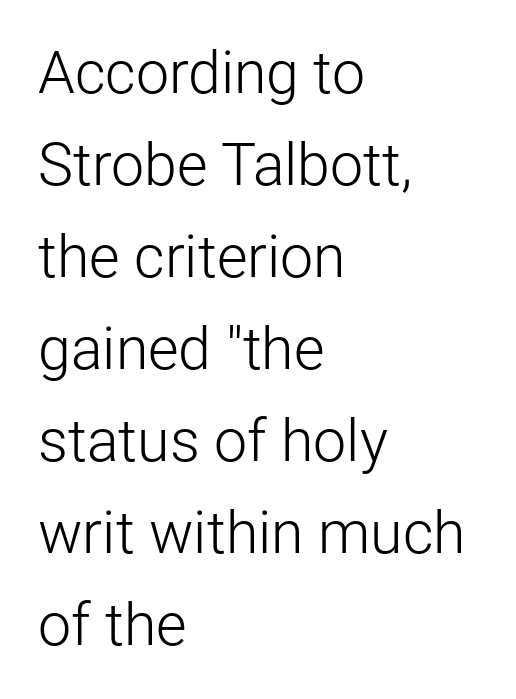
There is no visible air inserted between adjacent glyphs. The letters advance in unequal steps, a hallmark of proportional type. Is there much room between lines? A standard amount, neither cramped nor airy. Vertical strokes here are truly vertical. The zone under the glyphs is completely vacant.
